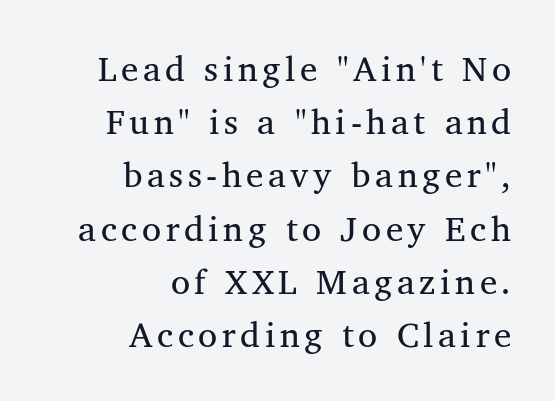
{"serif": "yes", "italic": "no", "bold": "no", "weight": "regular", "width": "normal", "stroke_contrast": "medium", "x_height": "medium", "monospaced": "no", "underline": "no", "align": "right", "line_spacing": "normal", "line_spacing_ratio": 1.52, "glyph_px": 35}
